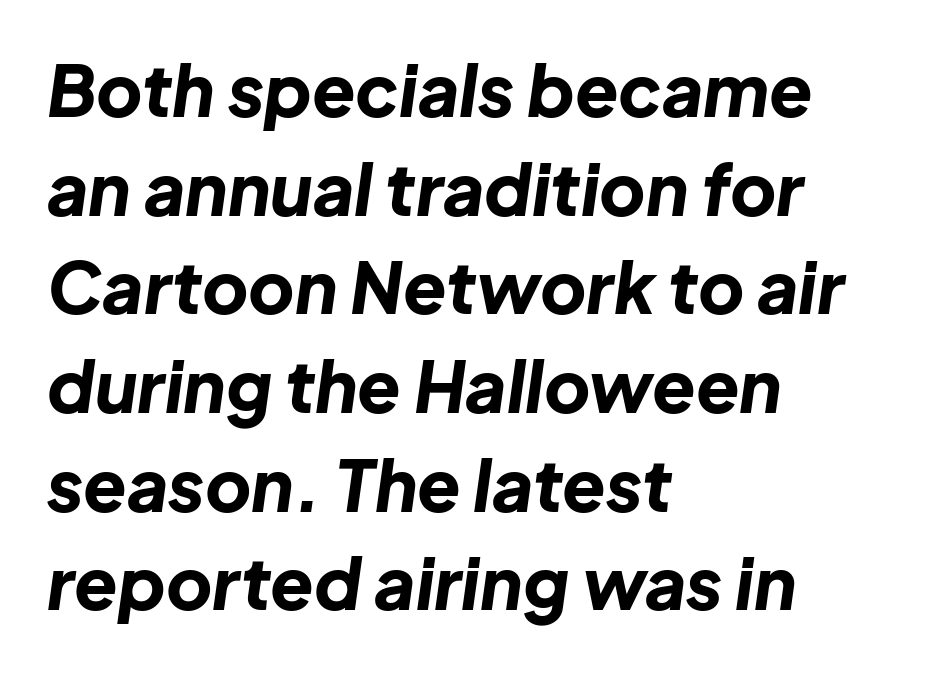
{"italic": "yes", "lean": "right", "slant_degrees": 8, "bold": "yes", "weight": "bold", "width": "normal", "stroke_contrast": "low", "x_height": "medium", "monospaced": "no", "underline": "no", "align": "left", "line_spacing": "normal", "line_spacing_ratio": 1.39, "letter_spacing": "normal", "letter_spacing_em": 0.0, "glyph_px": 71}
